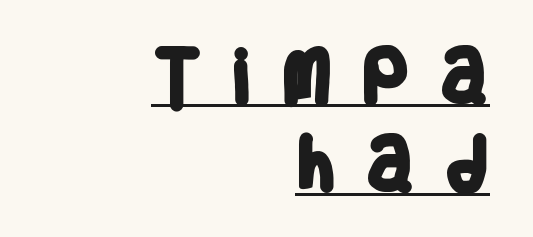
{"serif": "no", "bold": "yes", "weight": "heavy", "width": "condensed", "stroke_contrast": "low", "x_height": "large", "monospaced": "no", "underline": "yes", "align": "right", "line_spacing": "normal", "line_spacing_ratio": 1.47, "letter_spacing": "wide", "letter_spacing_em": 0.48, "glyph_px": 60}
